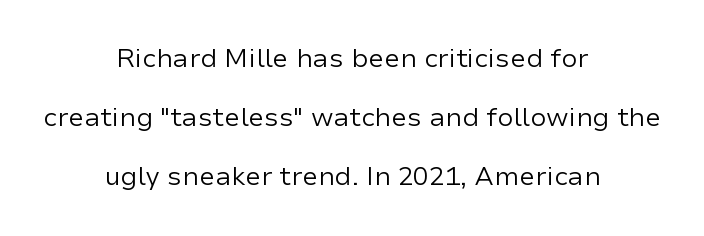
{"italic": "no", "bold": "no", "underline": "no", "align": "center", "line_spacing": "loose", "line_spacing_ratio": 2.27, "letter_spacing": "normal", "letter_spacing_em": 0.0, "glyph_px": 26}
